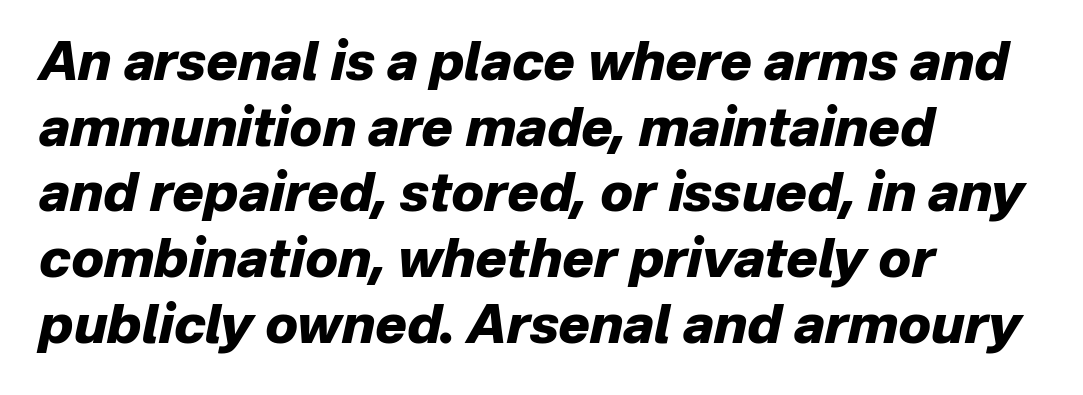
Q: Is the text bold? A: Yes.
Q: Is the text italic (slanted)? A: Yes, it leans right by about 12 degrees.
Q: Is the text underlined? A: No.
Q: How is the paragraph aligned? A: Left-aligned.
Q: Is the spacing between letters normal or unusually wide? A: Normal.
Q: Width (condensed, normal, or wide)? A: Normal.
Q: Stroke contrast? A: Low.
Q: x-height? A: Medium.
Q: Monospaced? A: No.
